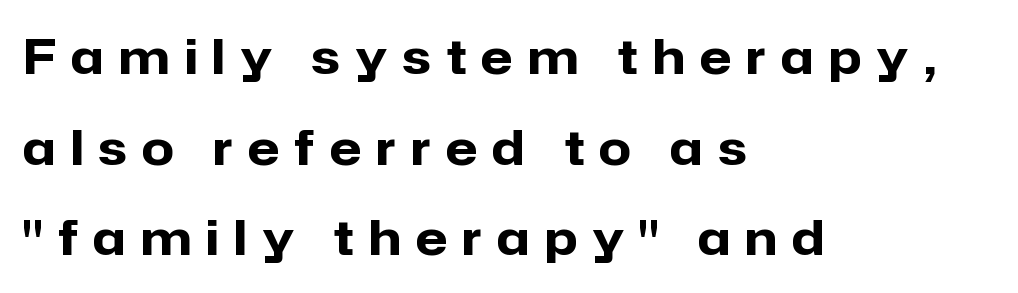
{"serif": "no", "italic": "no", "bold": "yes", "weight": "heavy", "width": "normal", "stroke_contrast": "low", "x_height": "medium", "monospaced": "no", "underline": "no", "align": "left", "line_spacing": "loose", "line_spacing_ratio": 1.93, "letter_spacing": "wide", "letter_spacing_em": 0.32, "glyph_px": 47}
